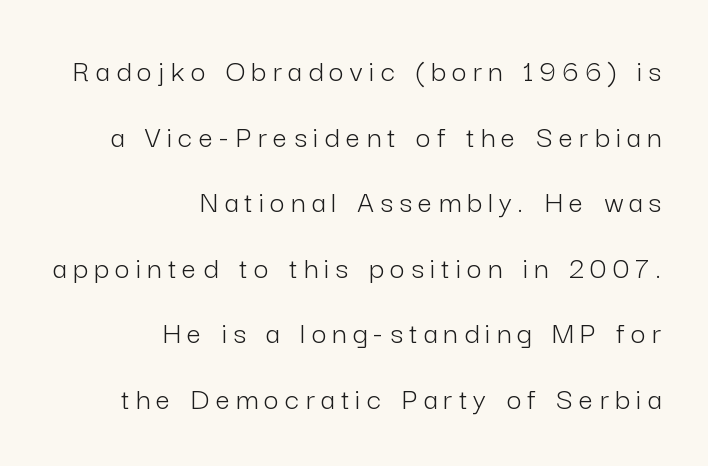
{"serif": "no", "italic": "no", "bold": "no", "weight": "light", "width": "normal", "stroke_contrast": "low", "x_height": "medium", "monospaced": "no", "underline": "no", "align": "right", "line_spacing": "loose", "line_spacing_ratio": 2.05, "letter_spacing": "wide", "letter_spacing_em": 0.2, "glyph_px": 32}
